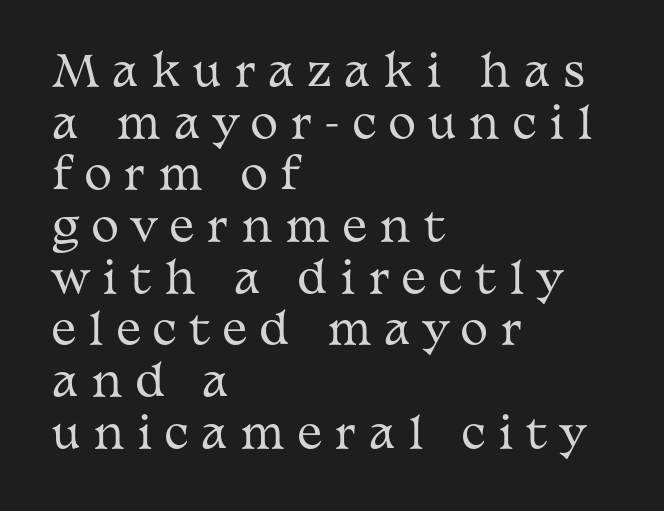
Any mark beneath the type? The region is blank. Between one letter and the next there's a generous, obvious gap. The font is comparable to plain body text, perhaps lighter. The typography opts for an upright posture over an oblique one. The passage shown is typed in a proportional face where columns would drift.
